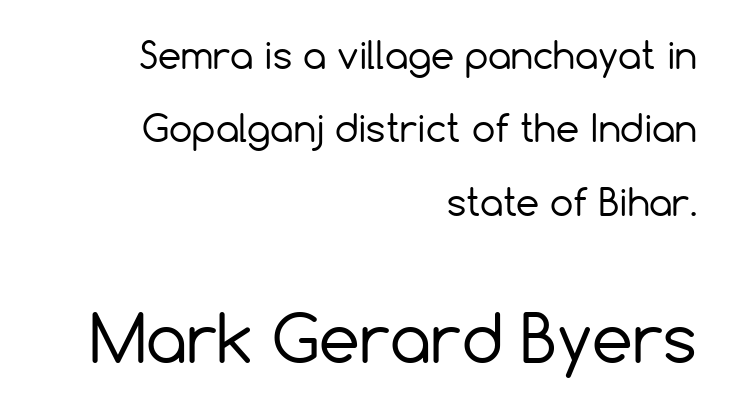
{"serif": "no", "italic": "no", "bold": "no", "weight": "regular", "width": "normal", "stroke_contrast": "low", "x_height": "medium", "monospaced": "no", "underline": "no", "align": "right", "line_spacing": "loose", "line_spacing_ratio": 1.98, "letter_spacing": "normal", "letter_spacing_em": 0.0, "larger_block": "second", "size_ratio": 1.76, "glyph_px": 65}
